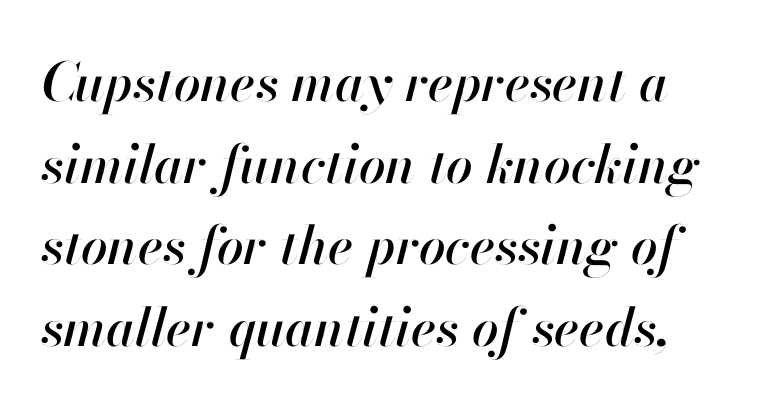
The image shows 53 px text type, italic (leaning right); set normal line spacing (1.54x), normal letter spacing, not underlined; high stroke contrast and a small x-height.
